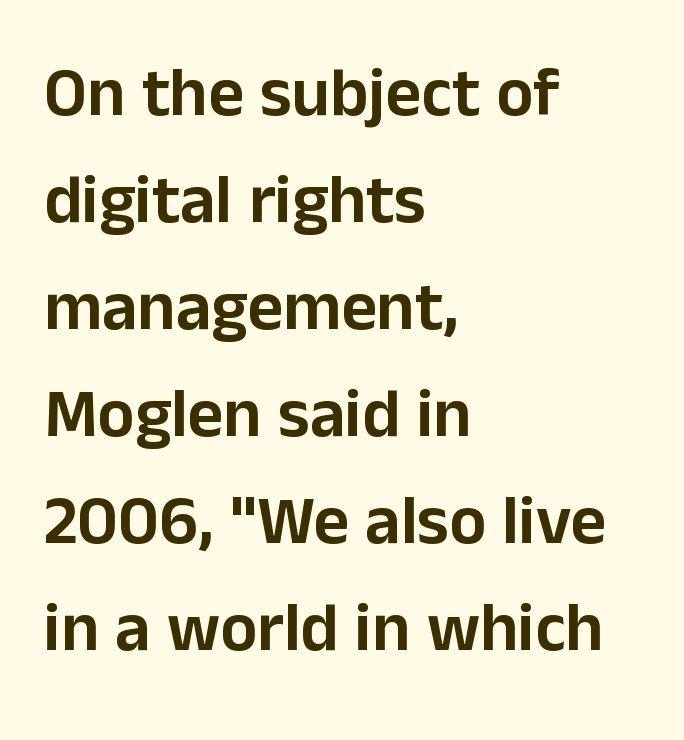
The image shows 69 px sans-serif type, upright; set left-aligned, normal line spacing (1.55x), normal letter spacing, not underlined; low stroke contrast and a medium x-height.
